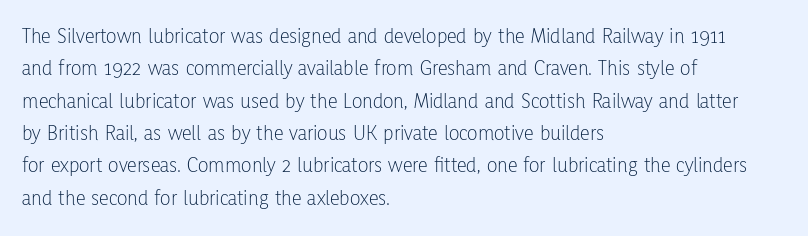
The image shows 22 px text type, upright; set left-aligned, normal line spacing (1.47x), normal letter spacing, not underlined.
